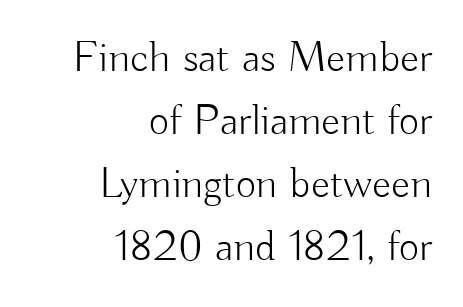
Q: Is the text bold? A: No.
Q: Is the text italic (slanted)? A: No, it is upright.
Q: Is the typeface a serif or a sans-serif typeface? A: Sans-serif.
Q: Is the text underlined? A: No.
Q: How is the paragraph aligned? A: Right-aligned.
Q: Is the spacing between letters normal or unusually wide? A: Normal.
Q: Is the spacing between lines tight, normal or loose? A: Normal.
Q: Width (condensed, normal, or wide)? A: Normal.
Q: Stroke contrast? A: Low.
Q: x-height? A: Small.
Q: Monospaced? A: No.
